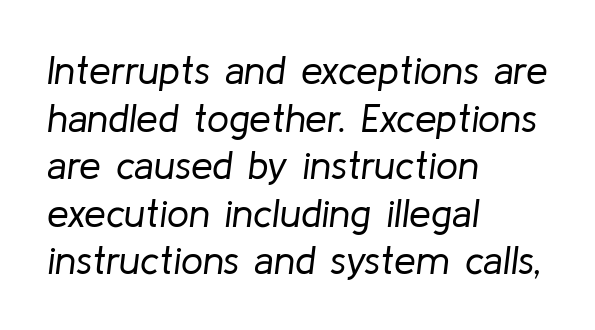
{"italic": "yes", "lean": "right", "slant_degrees": 8, "bold": "no", "weight": "regular", "width": "normal", "stroke_contrast": "low", "x_height": "medium", "monospaced": "no", "underline": "no", "align": "left", "line_spacing_ratio": 1.22, "letter_spacing": "normal", "letter_spacing_em": 0.0, "glyph_px": 39}
